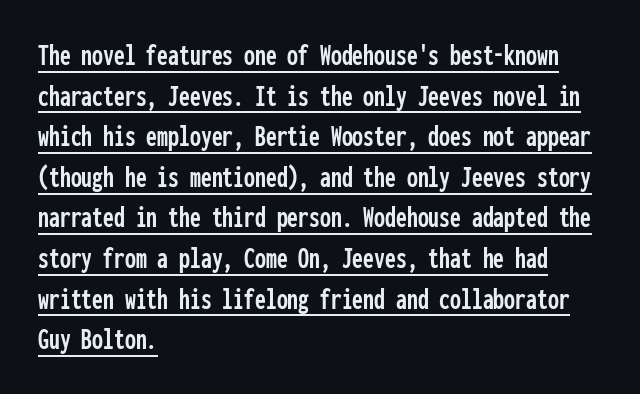
The image shows 31 px condensed sans-serif type, upright, monospaced; set left-aligned, normal line spacing (1.31x), normal letter spacing, underlined; low stroke contrast and a medium x-height.
